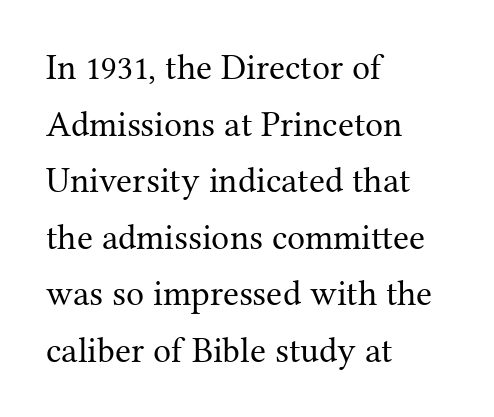
Q: Is the text bold? A: No.
Q: Is the text italic (slanted)? A: No, it is upright.
Q: Is the typeface a serif or a sans-serif typeface? A: Serif.
Q: Is the text underlined? A: No.
Q: How is the paragraph aligned? A: Left-aligned.
Q: Is the spacing between letters normal or unusually wide? A: Normal.
Q: Is the spacing between lines tight, normal or loose? A: Normal.
Q: Width (condensed, normal, or wide)? A: Normal.
Q: Stroke contrast? A: Medium.
Q: x-height? A: Medium.
Q: Monospaced? A: No.
